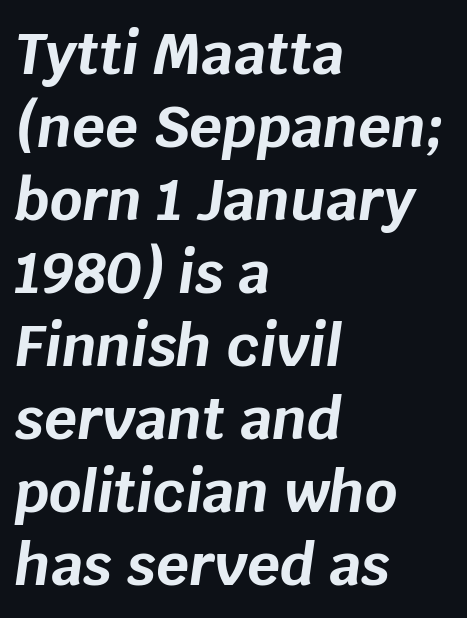
Q: Is the text bold? A: Yes.
Q: Is the text italic (slanted)? A: Yes, it leans right by about 8 degrees.
Q: Is the text underlined? A: No.
Q: How is the paragraph aligned? A: Left-aligned.
Q: Is the spacing between letters normal or unusually wide? A: Normal.
Q: Is the spacing between lines tight, normal or loose? A: Normal.
Q: Width (condensed, normal, or wide)? A: Normal.
Q: Stroke contrast? A: Low.
Q: x-height? A: Large.
Q: Monospaced? A: No.
